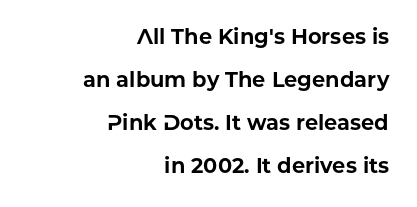
The image shows 21 px bold type, upright; set right-aligned, loose line spacing (2.05x), normal letter spacing, not underlined.
